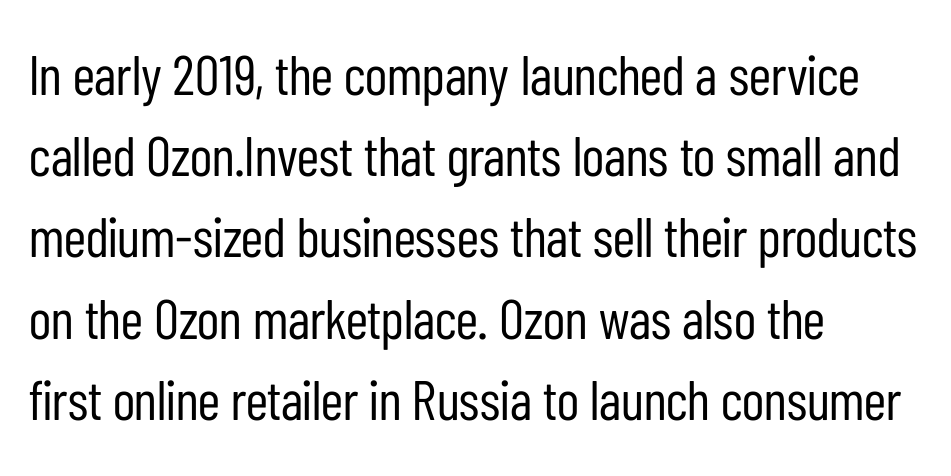
In terms of letterspacing, this is plain default setting. Look at the bottom of the vertical strokes: they stop flat, with no serifs. The passage shown is not underscored anywhere. A classic flush-left, rag-right setting is used for this passage.
